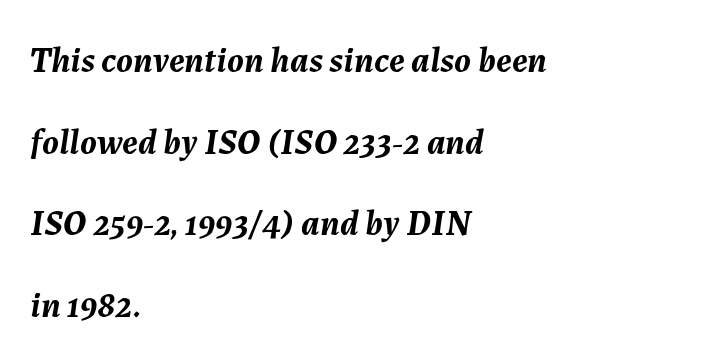
Q: Is the text bold? A: Yes.
Q: Is the text italic (slanted)? A: Yes, it leans right by about 7 degrees.
Q: Is the text underlined? A: No.
Q: How is the paragraph aligned? A: Left-aligned.
Q: Is the spacing between letters normal or unusually wide? A: Normal.
Q: Is the spacing between lines tight, normal or loose? A: Loose.
Q: Width (condensed, normal, or wide)? A: Normal.
Q: Stroke contrast? A: Medium.
Q: x-height? A: Medium.
Q: Monospaced? A: No.
